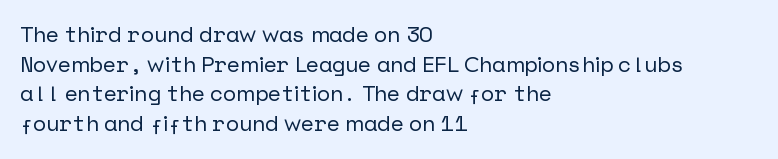
{"italic": "no", "underline": "no", "align": "left", "line_spacing": "normal", "line_spacing_ratio": 1.35, "letter_spacing": "normal", "letter_spacing_em": 0.0, "glyph_px": 22}
